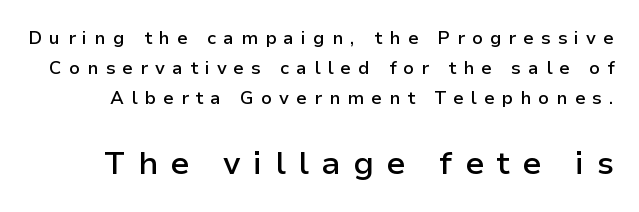
Q: Is the text bold? A: Semi-bold.
Q: Is the text italic (slanted)? A: No, it is upright.
Q: Is the typeface a serif or a sans-serif typeface? A: Sans-serif.
Q: Is the text underlined? A: No.
Q: Is the spacing between letters normal or unusually wide? A: Unusually wide.
Q: Is the spacing between lines tight, normal or loose? A: Normal.
Q: Which block of text is set in a larger size, the first (top) or the second (bottom)? A: The second (bottom) one.
Q: Width (condensed, normal, or wide)? A: Normal.
Q: Stroke contrast? A: Low.
Q: x-height? A: Medium.
Q: Monospaced? A: No.
